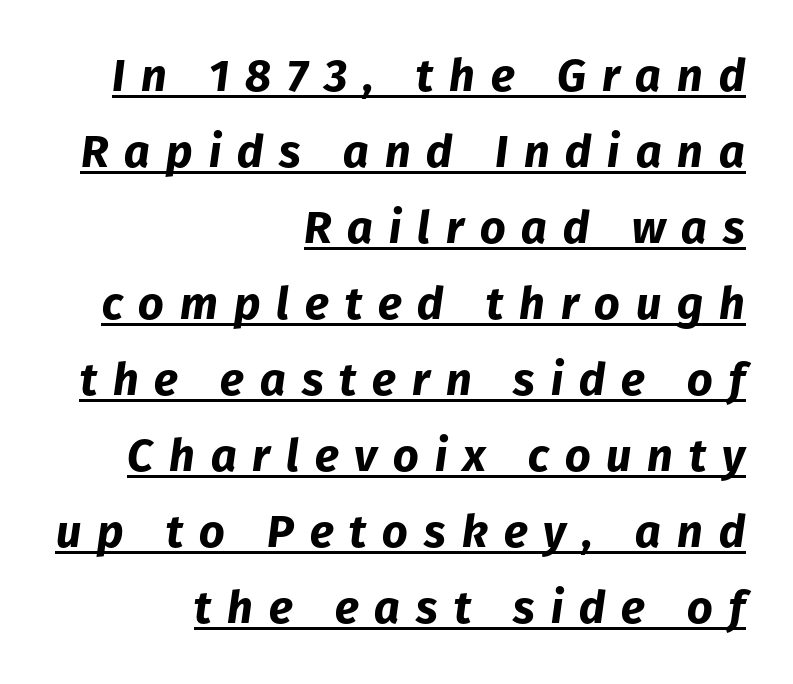
The image shows 45 px bold type, italic (leaning right); set right-aligned, normal line spacing (1.69x), unusually wide letter spacing (+0.35 em), underlined; low stroke contrast and a medium x-height.
